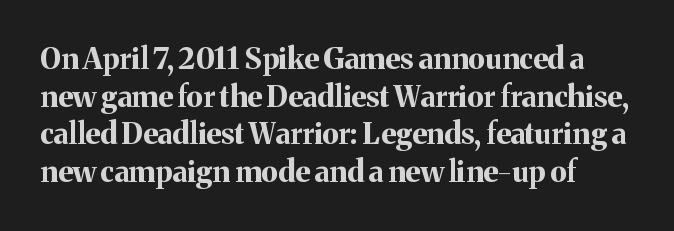
{"serif": "yes", "italic": "no", "bold": "yes", "weight": "bold", "width": "normal", "stroke_contrast": "medium", "x_height": "medium", "monospaced": "no", "underline": "no", "line_spacing": "normal", "line_spacing_ratio": 1.3, "letter_spacing": "normal", "letter_spacing_em": 0.0, "glyph_px": 29}
